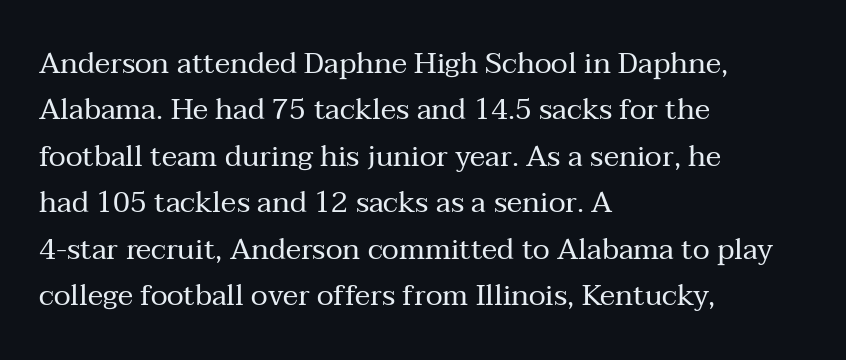
Notice how descenders clear the ascenders below comfortably — that's standard leading. Stems and bowls with no extra thickness — not bold. Style check: upright. Leftover space on each line is placed entirely after the last word.
